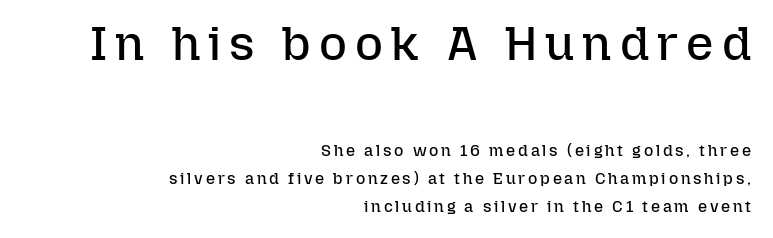
A flush-right, rag-left setting is used for this passage. Anything drawn beneath the words? Only blank space. These lines are rendered in a variable-pitch font. The strokes carry an ordinary text weight at most. These two chunks differ in scale, with the top chunk taking the larger measure. This sample uses an upright cut, with every glyph sitting square on the baseline.
